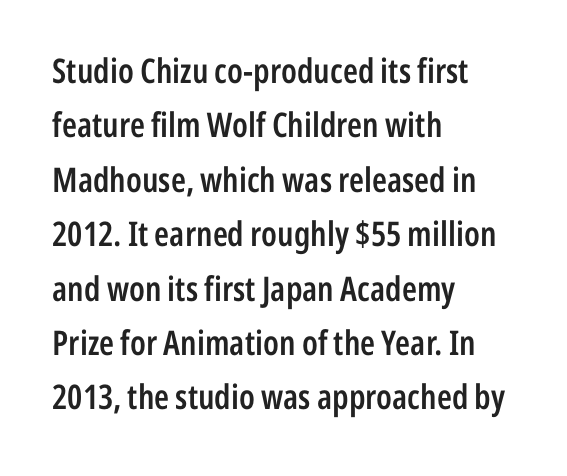
Layout note: lines flush left. The letters sit at their default tracking, neither squeezed nor spread. The rendering uses a moderate line-height, typical for paragraphs. Does the weight exceed regular? Yes, but only to semibold.
